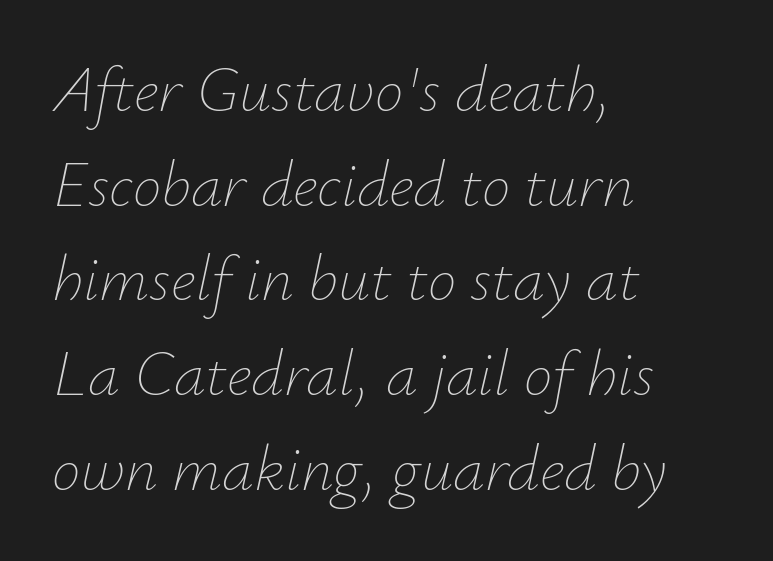
{"italic": "yes", "lean": "right", "slant_degrees": 12, "bold": "no", "weight": "thin", "width": "normal", "stroke_contrast": "low", "x_height": "small", "monospaced": "no", "underline": "no", "align": "left", "line_spacing": "normal", "line_spacing_ratio": 1.48, "letter_spacing": "normal", "letter_spacing_em": 0.0, "glyph_px": 64}
